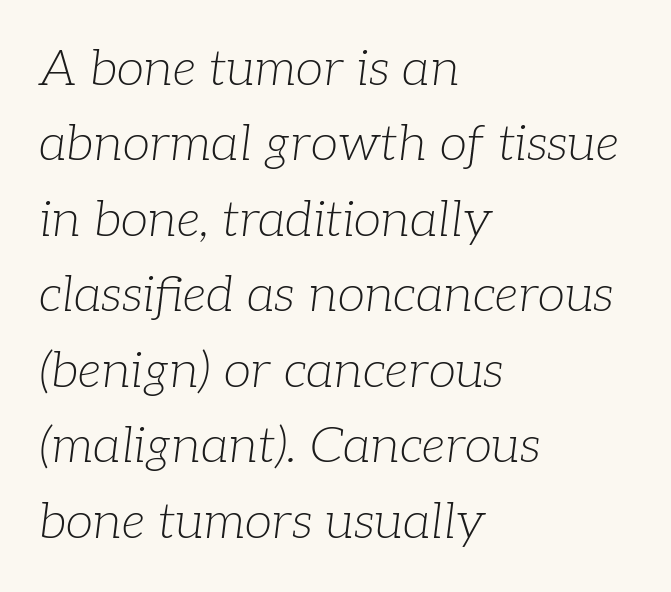
The image shows 50 px light serif type, italic (leaning right); set left-aligned, normal line spacing (1.51x), normal letter spacing, not underlined; low stroke contrast and a medium x-height.
